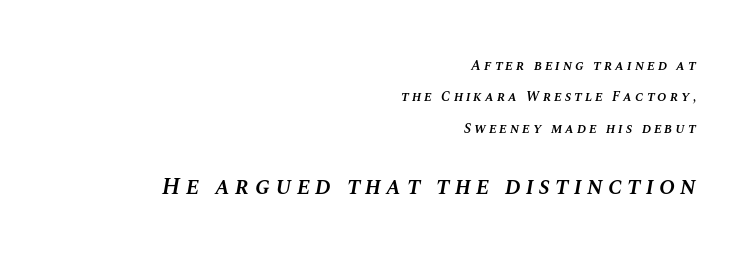
Q: Is the text bold? A: Semi-bold.
Q: Is the text italic (slanted)? A: Yes, it leans right by about 10 degrees.
Q: Is the text underlined? A: No.
Q: How is the paragraph aligned? A: Right-aligned.
Q: Is the spacing between letters normal or unusually wide? A: Unusually wide.
Q: Is the spacing between lines tight, normal or loose? A: Loose.
Q: Which block of text is set in a larger size, the first (top) or the second (bottom)? A: The second (bottom) one.
